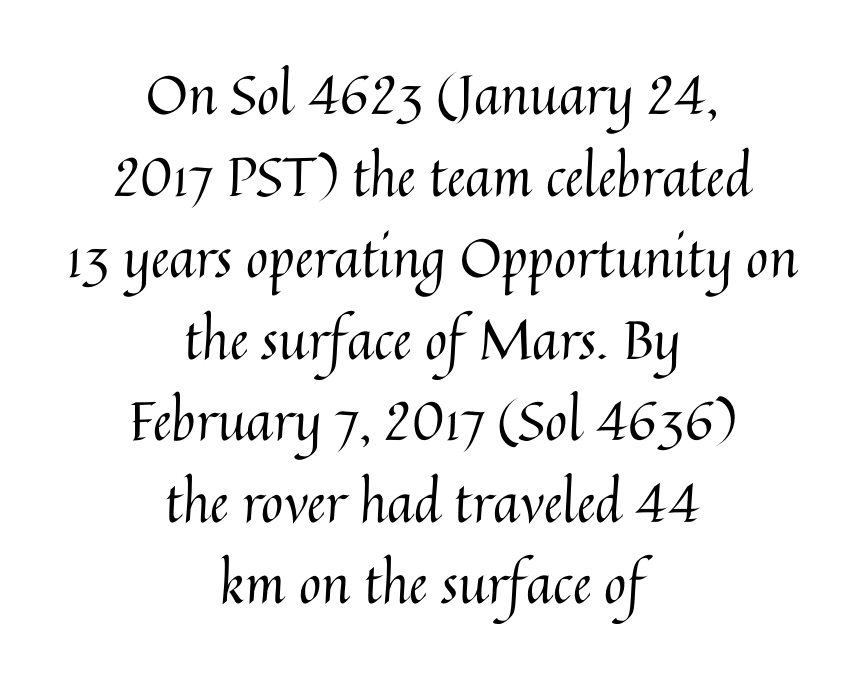
Here the designer chose a conventional face with non-uniform glyph widths. Regarding leading, the lines here are spaced in the standard way. These lines stack symmetrically, like a column narrowing and widening about its center. Weight class: somewhere from thin through regular.
